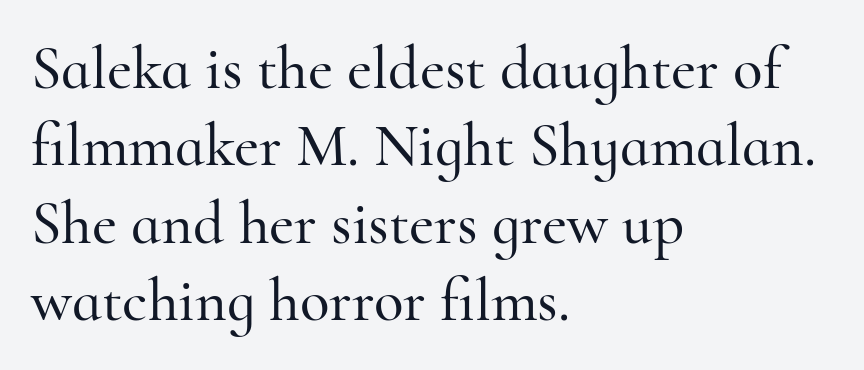
{"serif": "yes", "italic": "no", "width": "normal", "stroke_contrast": "high", "x_height": "small", "monospaced": "no", "underline": "no", "align": "left", "line_spacing": "normal", "line_spacing_ratio": 1.27, "letter_spacing": "normal", "letter_spacing_em": 0.0, "glyph_px": 61}
